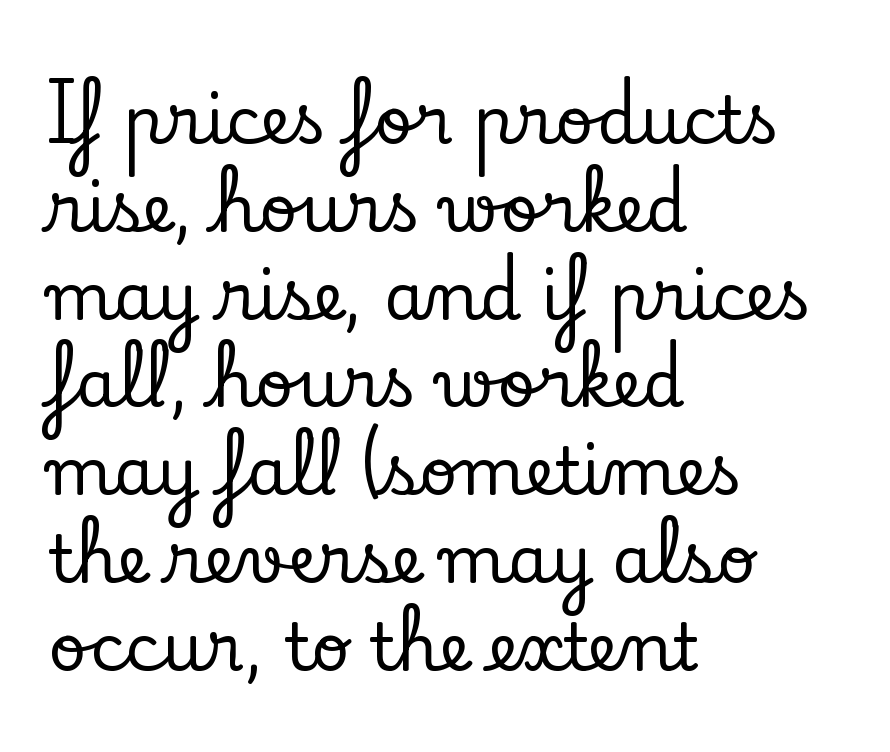
Q: Is the text italic (slanted)? A: No, it is upright.
Q: Is the text underlined? A: No.
Q: How is the paragraph aligned? A: Left-aligned.
Q: Is the spacing between letters normal or unusually wide? A: Normal.
Q: Is the spacing between lines tight, normal or loose? A: Normal.
Q: Width (condensed, normal, or wide)? A: Normal.
Q: Stroke contrast? A: Low.
Q: x-height? A: Small.
Q: Monospaced? A: No.
